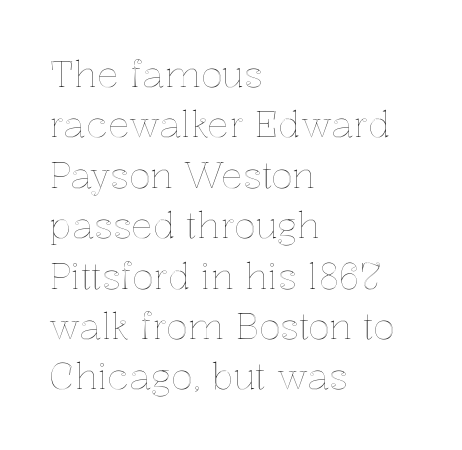
Q: Is the text italic (slanted)? A: No, it is upright.
Q: Is the text underlined? A: No.
Q: How is the paragraph aligned? A: Left-aligned.
Q: Is the spacing between letters normal or unusually wide? A: Normal.
Q: Is the spacing between lines tight, normal or loose? A: Normal.
Q: Width (condensed, normal, or wide)? A: Normal.
Q: x-height? A: Medium.
Q: Monospaced? A: No.
